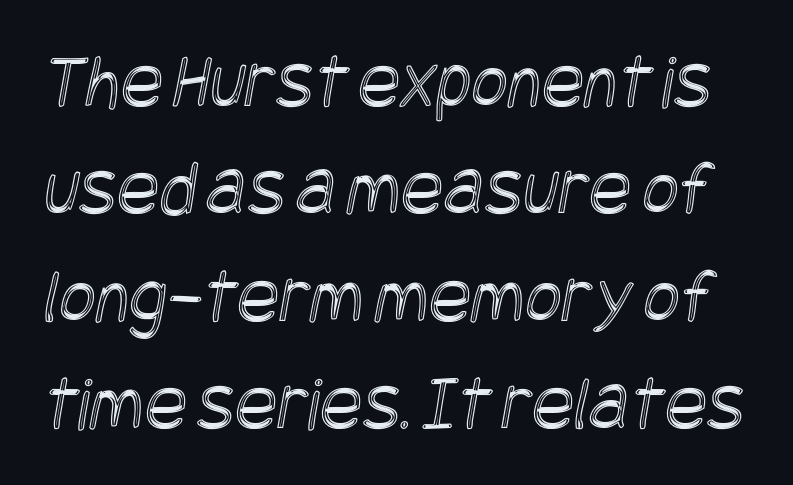
Spacing between characters is what you'd get straight out of the box. Each new line begins a customary step beneath the previous one. Descenders hang freely into open space.
